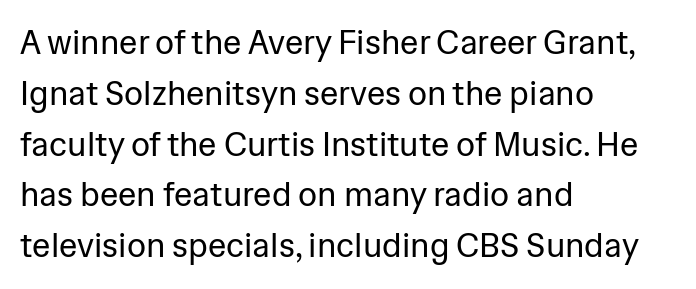
Decoration check: the copy has no underline. Inter-character spacing is left at the font's built-in metrics. A light-to-regular cut is what we see here. Letterform terminals end flat and unadorned throughout the passage. The rendering uses a moderate line-height, typical for paragraphs.
